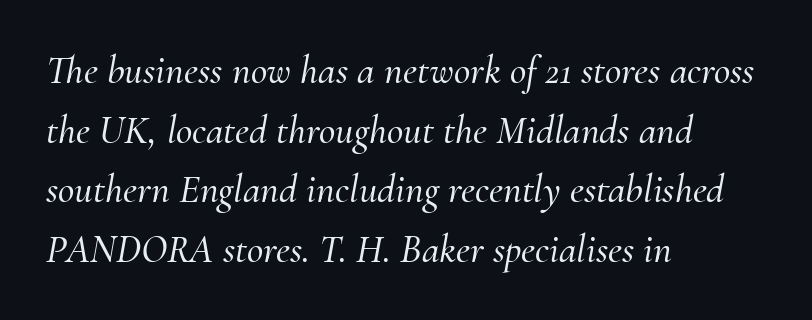
Q: Is the text italic (slanted)? A: Yes, it leans right by about 10 degrees.
Q: Is the typeface a serif or a sans-serif typeface? A: Serif.
Q: Is the text underlined? A: No.
Q: How is the paragraph aligned? A: Left-aligned.
Q: Is the spacing between letters normal or unusually wide? A: Normal.
Q: Is the spacing between lines tight, normal or loose? A: Normal.
Q: Width (condensed, normal, or wide)? A: Normal.
Q: Stroke contrast? A: Medium.
Q: x-height? A: Small.
Q: Monospaced? A: No.
